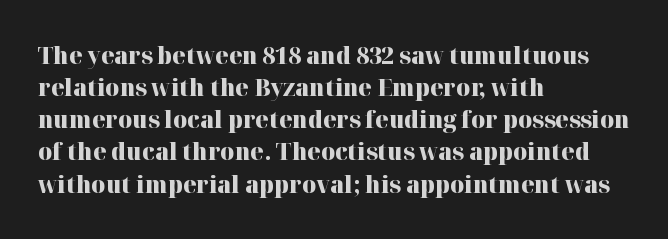
Q: Is the text bold? A: Yes.
Q: Is the text italic (slanted)? A: No, it is upright.
Q: Is the text underlined? A: No.
Q: How is the paragraph aligned? A: Left-aligned.
Q: Is the spacing between letters normal or unusually wide? A: Normal.
Q: Is the spacing between lines tight, normal or loose? A: Normal.
